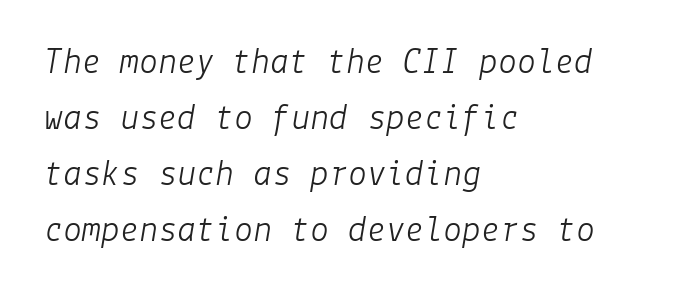
Q: Is the text bold? A: No.
Q: Is the text italic (slanted)? A: Yes, it leans right by about 9 degrees.
Q: Is the text underlined? A: No.
Q: How is the paragraph aligned? A: Left-aligned.
Q: Is the spacing between letters normal or unusually wide? A: Normal.
Q: Is the spacing between lines tight, normal or loose? A: Normal.
Q: Width (condensed, normal, or wide)? A: Normal.
Q: Stroke contrast? A: Low.
Q: x-height? A: Medium.
